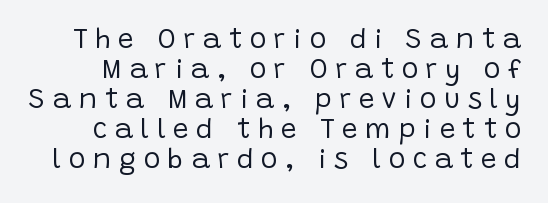
Q: Is the text bold? A: No.
Q: Is the text italic (slanted)? A: No, it is upright.
Q: Is the typeface a serif or a sans-serif typeface? A: Sans-serif.
Q: Is the text underlined? A: No.
Q: Is the spacing between letters normal or unusually wide? A: Unusually wide.
Q: Is the spacing between lines tight, normal or loose? A: Tight.
Q: Width (condensed, normal, or wide)? A: Normal.
Q: Stroke contrast? A: Low.
Q: x-height? A: Large.
Q: Monospaced? A: No.
